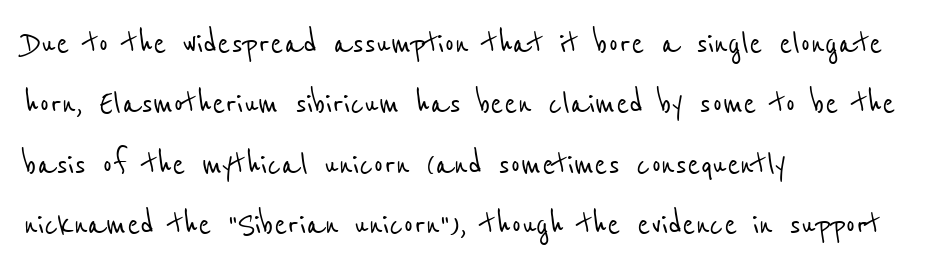
Q: Is the typeface a serif or a sans-serif typeface? A: Sans-serif.
Q: Is the text underlined? A: No.
Q: How is the paragraph aligned? A: Left-aligned.
Q: Is the spacing between letters normal or unusually wide? A: Normal.
Q: Is the spacing between lines tight, normal or loose? A: Normal.
Q: Width (condensed, normal, or wide)? A: Condensed.
Q: Stroke contrast? A: Low.
Q: x-height? A: Medium.
Q: Monospaced? A: No.
